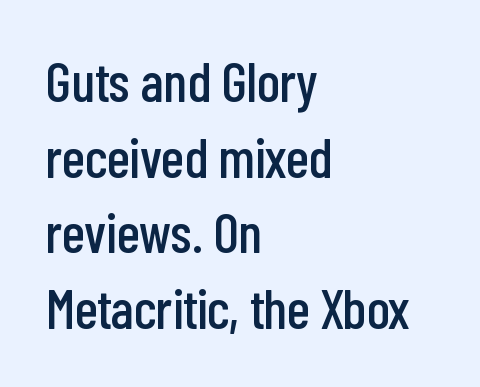
This block has exactly the height ordinary leading produces. Honestly, there is no underline to notice here at all. You could call the tracking neutral — neither tight nor loose. Rendered with straight, roman letterforms. Letterform terminals end flat and unadorned throughout the passage. The paragraph shown leans on its left margin.
